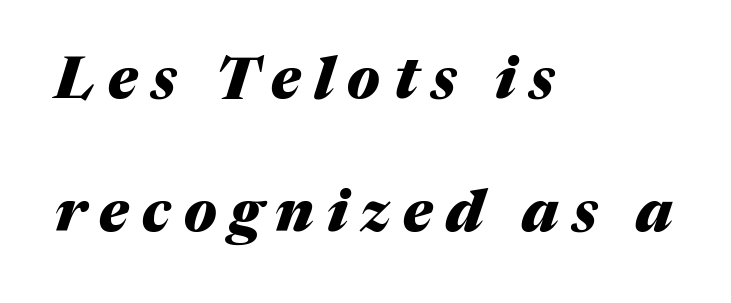
Q: Is the text bold? A: Yes.
Q: Is the text italic (slanted)? A: Yes, it leans right by about 17 degrees.
Q: Is the text underlined? A: No.
Q: How is the paragraph aligned? A: Left-aligned.
Q: Is the spacing between letters normal or unusually wide? A: Unusually wide.
Q: Is the spacing between lines tight, normal or loose? A: Loose.
Q: Width (condensed, normal, or wide)? A: Normal.
Q: Stroke contrast? A: Medium.
Q: x-height? A: Medium.
Q: Monospaced? A: No.
